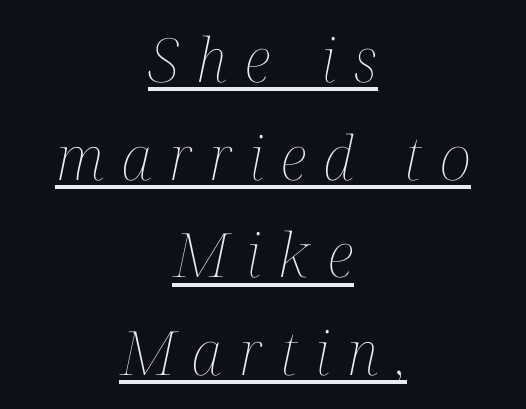
{"italic": "yes", "lean": "right", "slant_degrees": 12, "bold": "no", "weight": "thin", "width": "condensed", "stroke_contrast": "medium", "x_height": "medium", "monospaced": "no", "underline": "yes", "align": "center", "line_spacing": "normal", "line_spacing_ratio": 1.6, "letter_spacing": "wide", "letter_spacing_em": 0.29, "glyph_px": 61}
